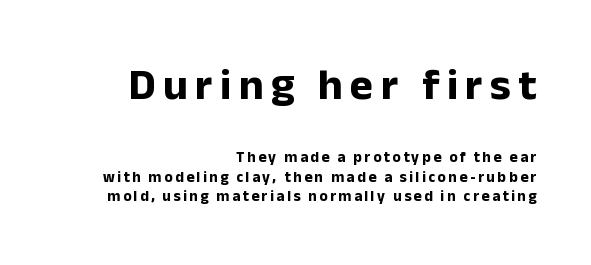
{"serif": "no", "italic": "no", "bold": "yes", "weight": "bold", "width": "normal", "stroke_contrast": "low", "x_height": "medium", "monospaced": "no", "underline": "no", "align": "right", "line_spacing": "normal", "line_spacing_ratio": 1.3, "larger_block": "first", "size_ratio": 2.93, "glyph_px": 44}
